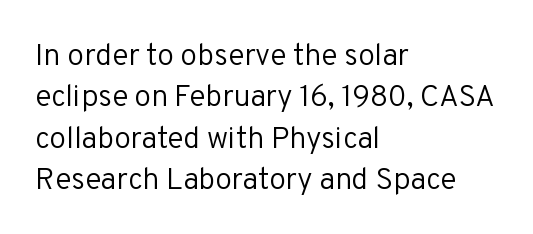
The image shows 30 px regular-weight sans-serif type, upright; set left-aligned, normal line spacing (1.38x), normal letter spacing, not underlined; low stroke contrast and a medium x-height.
